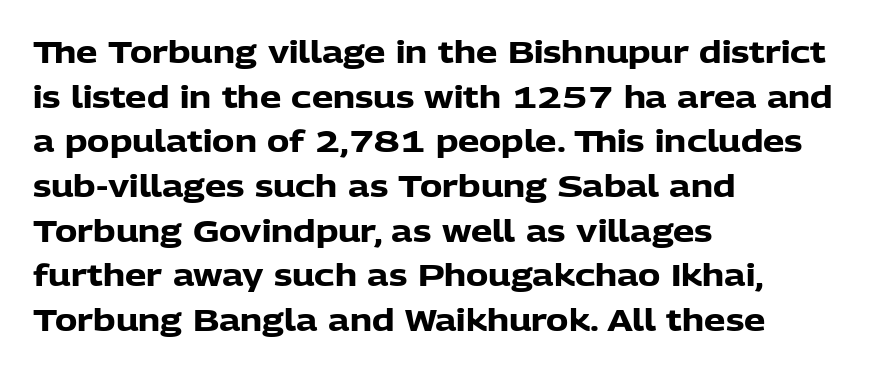
You can tell it's not italic because the verticals are truly vertical. This rendering employs a face without finishing strokes, i.e., a sans-serif. The passage is arranged the way most books set body copy — flush left. Set as a true bold cut, around the 700 mark. Line spacing here is normal.
